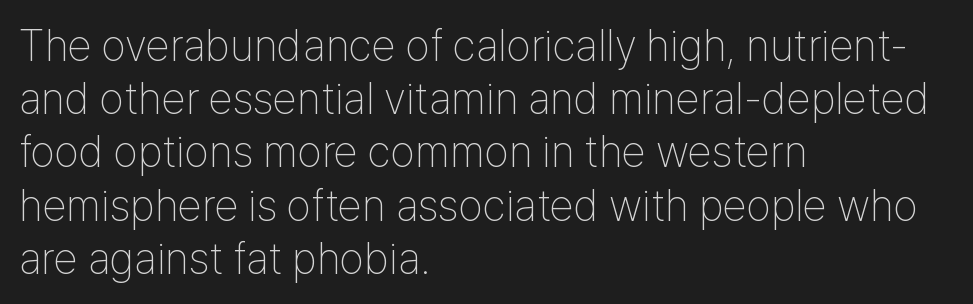
Does extra space separate the letters? No, they use regular spacing. Line starts are locked; line ends wander. Quick note: not italic, upright. The typeface has the unassuming heft of standard copy or less. Spacing verdict: proportional, widths tailored to each character. The passage shown is typeset with a sans-serif family.
